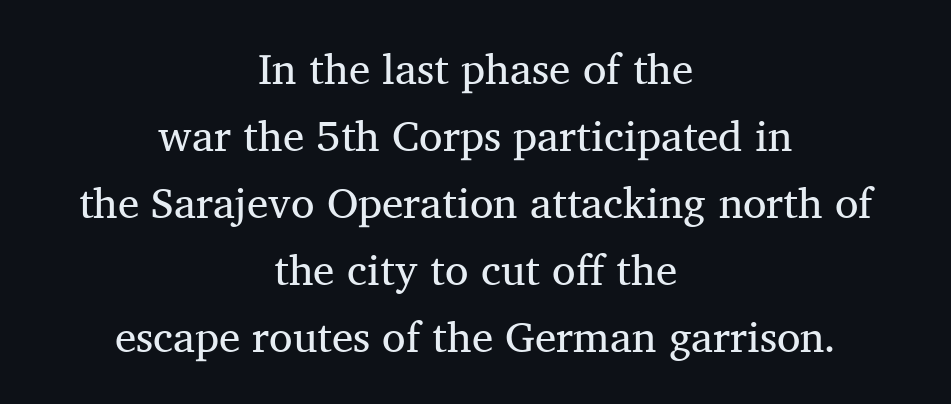
The image shows 43 px regular-weight serif type, upright; set centered, normal line spacing (1.56x), normal letter spacing, not underlined; medium stroke contrast and a medium x-height.
